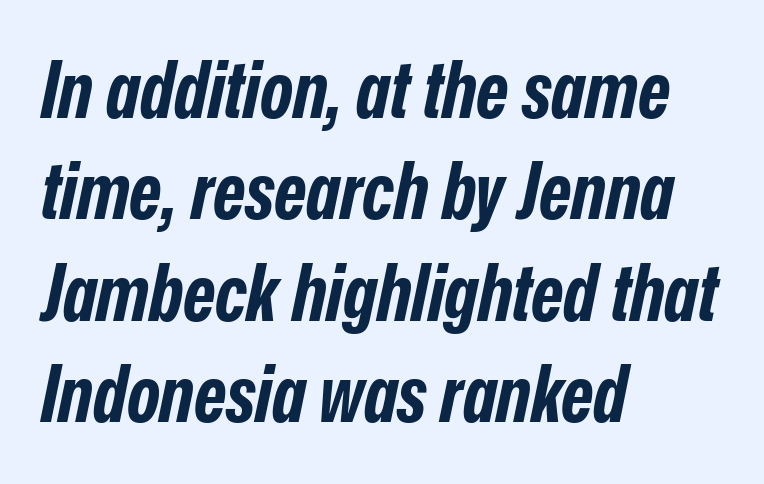
{"italic": "yes", "lean": "right", "slant_degrees": 12, "bold": "yes", "weight": "bold", "width": "condensed", "stroke_contrast": "low", "x_height": "medium", "monospaced": "no", "underline": "no", "align": "left", "line_spacing": "normal", "line_spacing_ratio": 1.3, "letter_spacing": "normal", "letter_spacing_em": 0.0, "glyph_px": 78}
